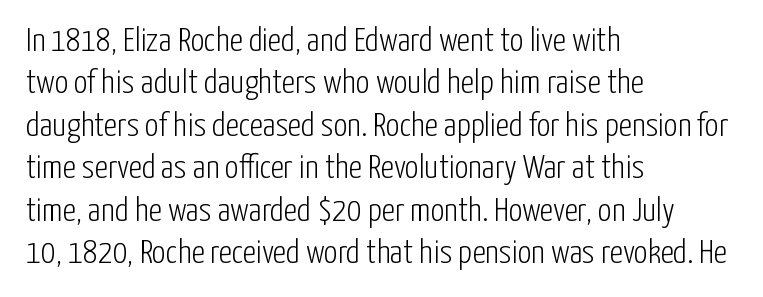
The image shows 34 px light, condensed sans-serif type, upright; set left-aligned, normal line spacing (1.25x), normal letter spacing, not underlined; low stroke contrast and a medium x-height.
